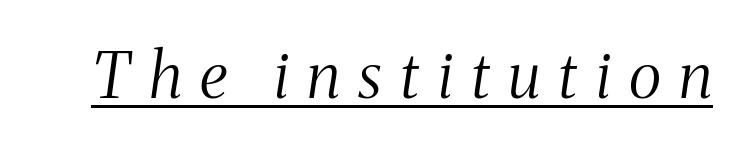
{"serif": "yes", "italic": "yes", "lean": "right", "slant_degrees": 8, "bold": "no", "weight": "light", "width": "condensed", "stroke_contrast": "medium", "x_height": "medium", "monospaced": "no", "underline": "yes", "letter_spacing": "wide", "letter_spacing_em": 0.29, "glyph_px": 63}
